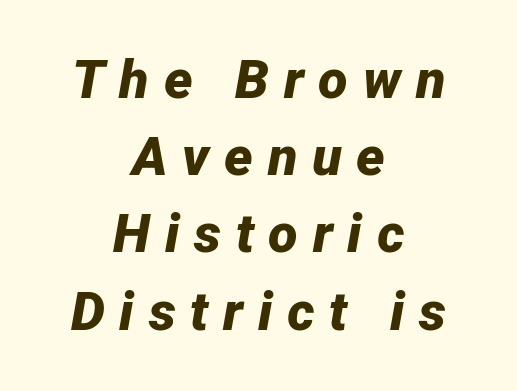
Q: Is the text bold? A: Yes.
Q: Is the text italic (slanted)? A: Yes, it leans right by about 12 degrees.
Q: Is the text underlined? A: No.
Q: How is the paragraph aligned? A: Centered.
Q: Is the spacing between letters normal or unusually wide? A: Unusually wide.
Q: Is the spacing between lines tight, normal or loose? A: Normal.
Q: Width (condensed, normal, or wide)? A: Normal.
Q: Stroke contrast? A: Low.
Q: x-height? A: Medium.
Q: Monospaced? A: No.
